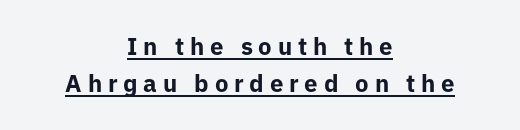
{"italic": "no", "bold": "yes", "underline": "yes", "align": "center", "line_spacing": "normal", "line_spacing_ratio": 1.55, "letter_spacing": "wide", "letter_spacing_em": 0.24, "glyph_px": 24}
